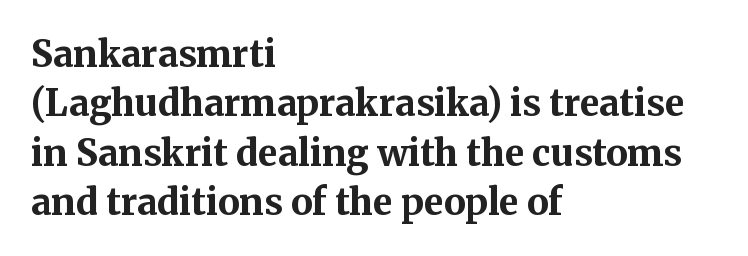
The image shows 36 px bold serif type, upright; set left-aligned, normal line spacing (1.37x), normal letter spacing, not underlined; medium stroke contrast and a medium x-height.
